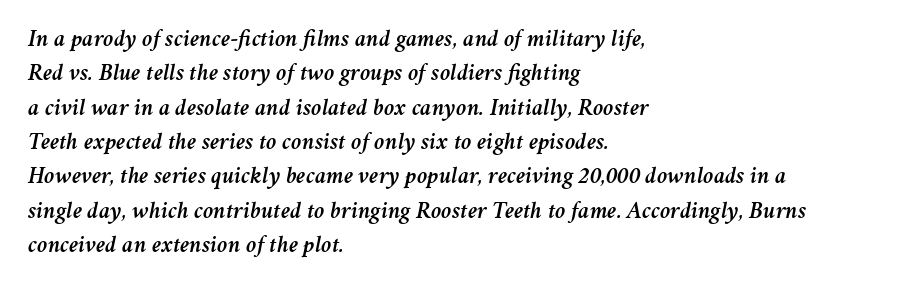
If you drew a ruler down the left edge, every line would touch it. The vertical gap from one line to the next is medium. Nobody touched the tracking dial on this one. Observe the lean: these are italic letterforms.
